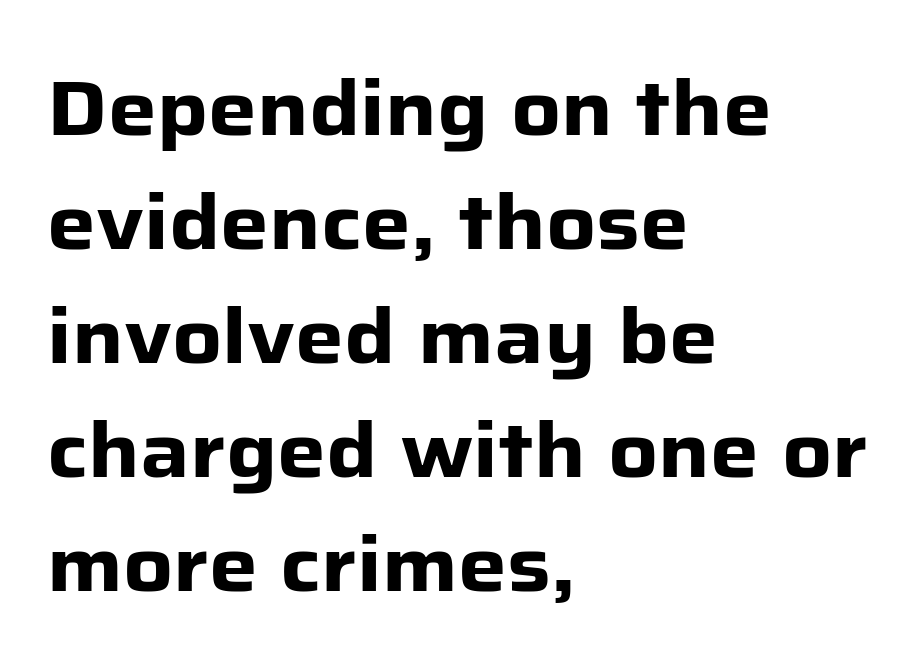
{"serif": "no", "italic": "no", "bold": "yes", "weight": "heavy", "width": "normal", "stroke_contrast": "low", "x_height": "medium", "monospaced": "no", "underline": "no", "align": "left", "line_spacing": "normal", "line_spacing_ratio": 1.48, "letter_spacing": "normal", "letter_spacing_em": 0.0, "glyph_px": 77}
